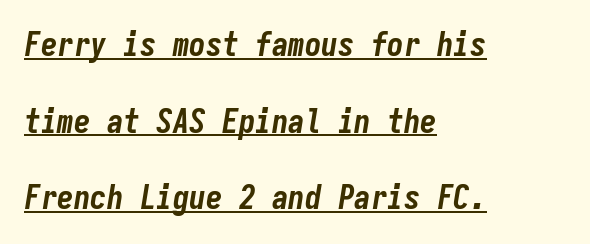
{"italic": "yes", "lean": "right", "slant_degrees": 9, "bold": "yes", "weight": "bold", "width": "condensed", "stroke_contrast": "low", "x_height": "medium", "monospaced": "yes", "underline": "yes", "align": "left", "line_spacing": "loose", "line_spacing_ratio": 2.32, "letter_spacing": "normal", "letter_spacing_em": 0.0, "glyph_px": 33}
